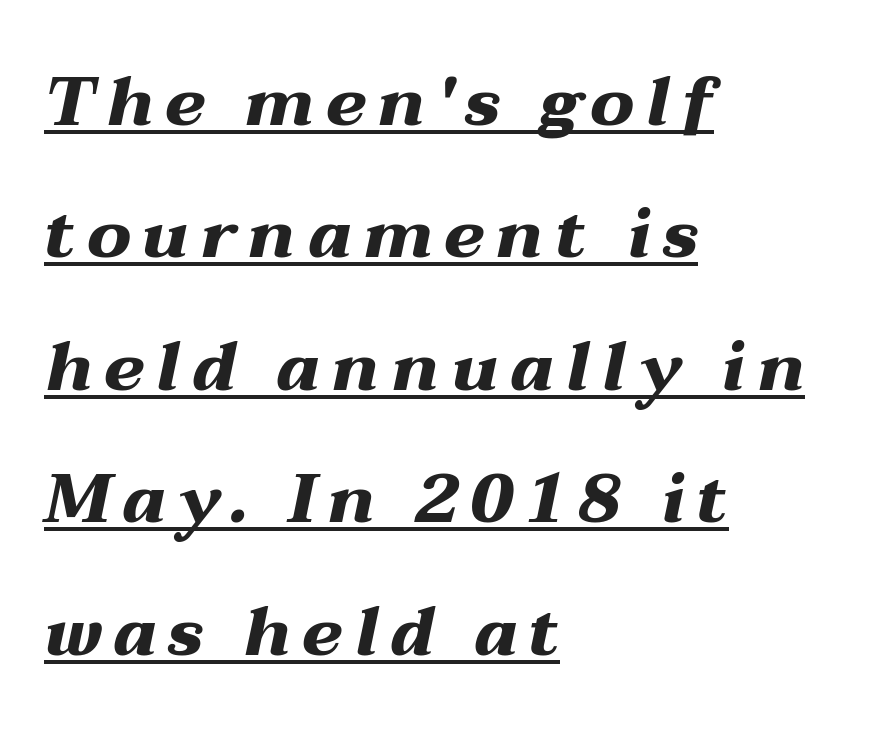
The paragraph shown leans on its left margin. This rendering features underlined lettering. Slanted lettering throughout. The font is running at its bold setting.
